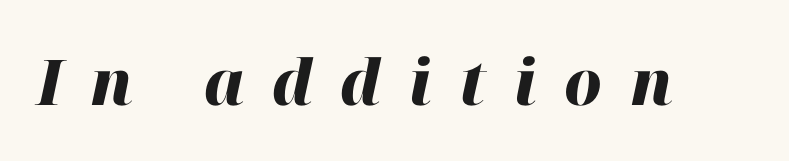
The image shows 63 px heavy type, italic (leaning right); set unusually wide letter spacing (+0.44 em), not underlined; high stroke contrast and a medium x-height.
